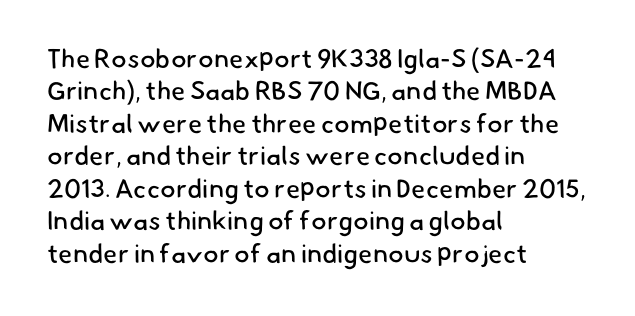
{"bold": "no", "underline": "no", "align": "left", "line_spacing": "normal", "line_spacing_ratio": 1.25, "letter_spacing": "normal", "letter_spacing_em": 0.0, "glyph_px": 26}
